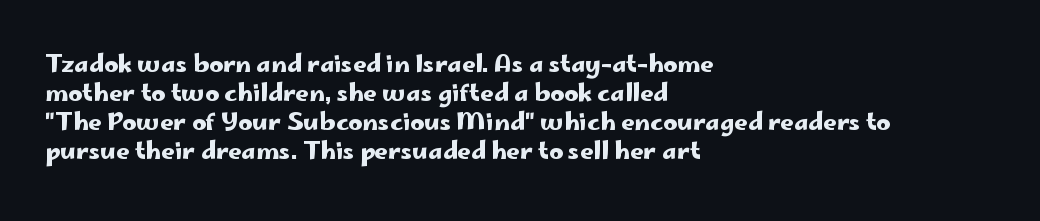
The area under the type is left untouched. Is the block centered? No — it sits flush against the left margin. Default kerning and tracking; the words read as compact shapes. Is there any slant? The stems are plumb.
